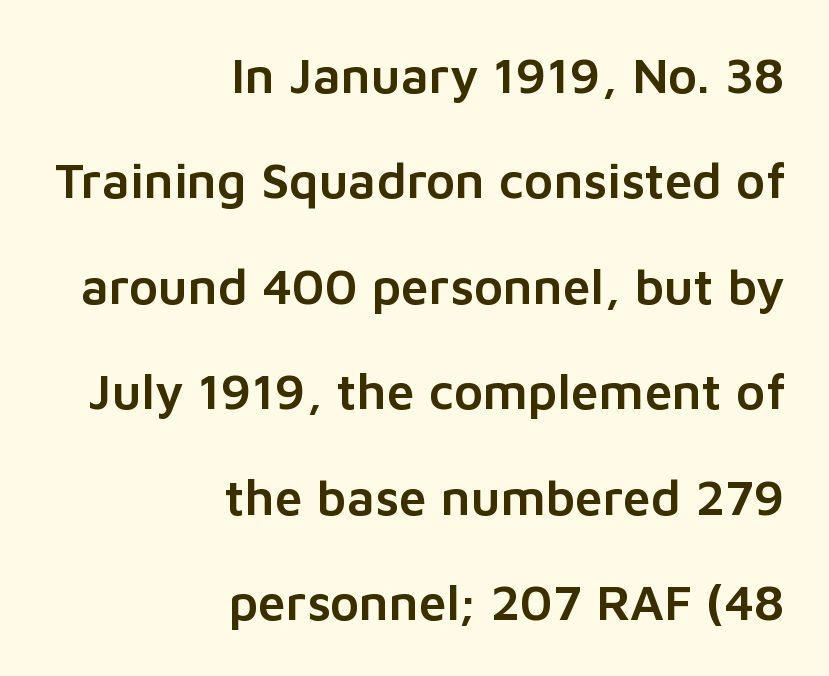
The image shows 50 px sans-serif type, upright; set right-aligned, loose line spacing (2.11x), normal letter spacing, not underlined; low stroke contrast and a medium x-height.
